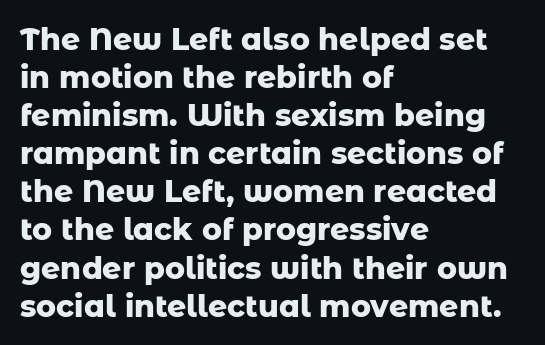
{"serif": "no", "italic": "no", "bold": "yes", "weight": "heavy", "width": "normal", "stroke_contrast": "low", "x_height": "medium", "monospaced": "no", "underline": "no", "align": "left", "line_spacing": "normal", "line_spacing_ratio": 1.27, "letter_spacing": "normal", "letter_spacing_em": 0.0, "glyph_px": 30}
